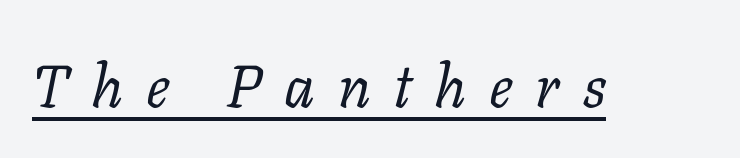
The image shows 60 px regular-weight serif type, italic (leaning right); set unusually wide letter spacing (+0.38 em), underlined; low stroke contrast and a medium x-height.
